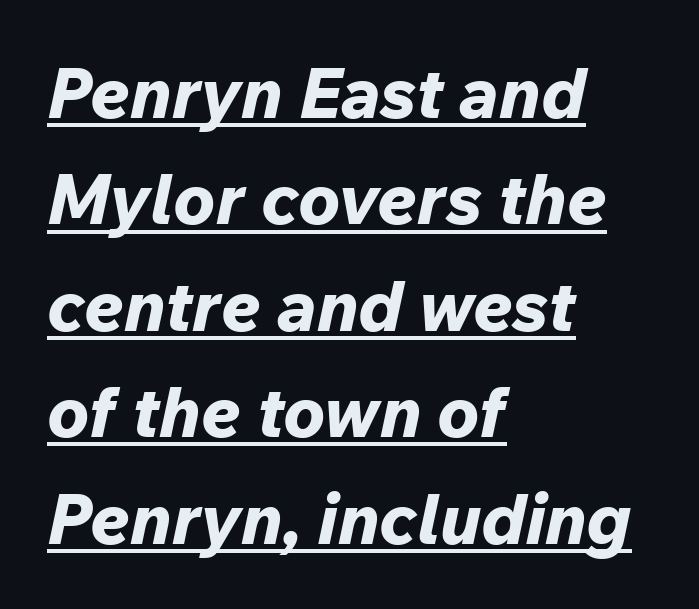
The passage shown has conventional tracking throughout. Glance below the letters and you will spot a drawn line. These lines are set flush left with a ragged right edge. Thick stems and heavy bowls — unmistakably bold. Does the leading feel generous? No, just average.
